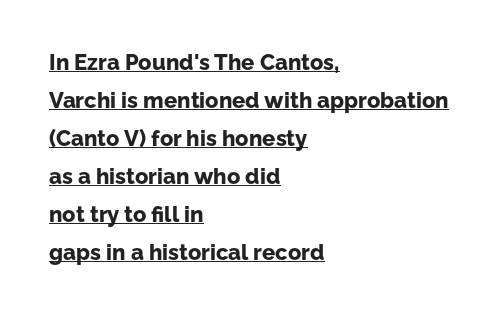
{"italic": "no", "bold": "yes", "underline": "yes", "align": "left", "line_spacing_ratio": 1.73, "letter_spacing": "normal", "letter_spacing_em": 0.0, "glyph_px": 22}
